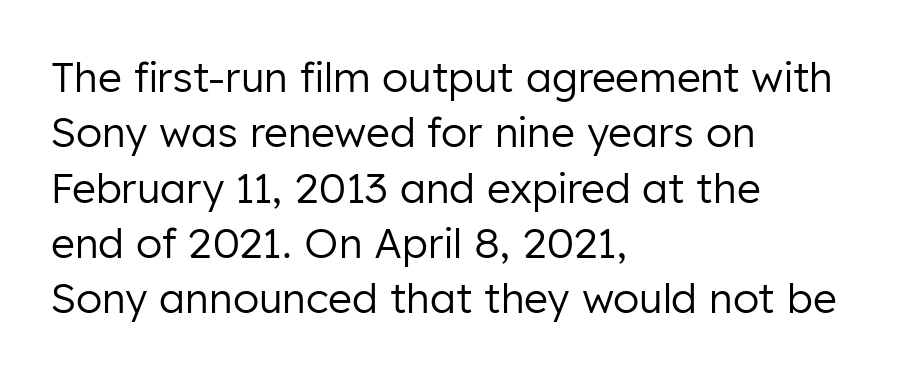
Q: Is the text bold? A: No.
Q: Is the text italic (slanted)? A: No, it is upright.
Q: Is the typeface a serif or a sans-serif typeface? A: Sans-serif.
Q: Is the text underlined? A: No.
Q: How is the paragraph aligned? A: Left-aligned.
Q: Is the spacing between letters normal or unusually wide? A: Normal.
Q: Is the spacing between lines tight, normal or loose? A: Normal.
Q: Width (condensed, normal, or wide)? A: Normal.
Q: Stroke contrast? A: Low.
Q: x-height? A: Medium.
Q: Monospaced? A: No.
